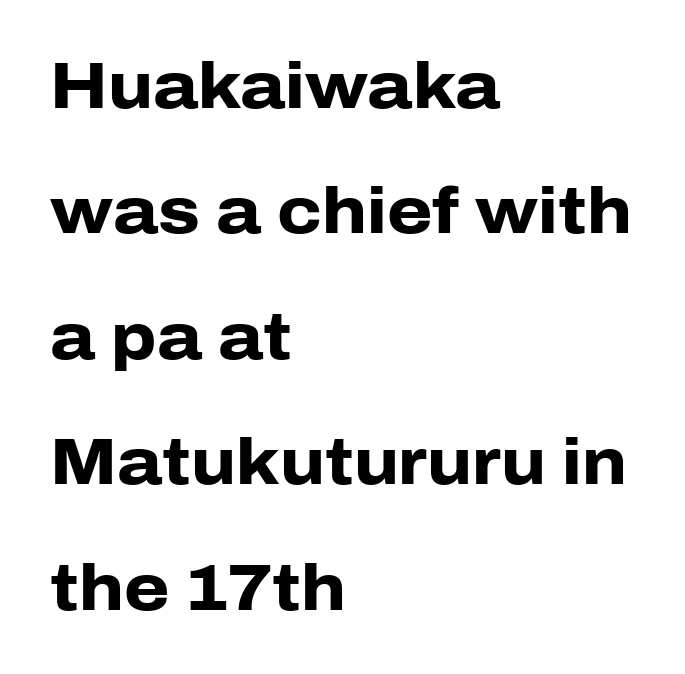
{"serif": "no", "italic": "no", "bold": "yes", "weight": "heavy", "width": "normal", "stroke_contrast": "low", "x_height": "medium", "monospaced": "no", "underline": "no", "align": "left", "line_spacing": "loose", "line_spacing_ratio": 1.93, "letter_spacing": "normal", "letter_spacing_em": 0.0, "glyph_px": 65}
